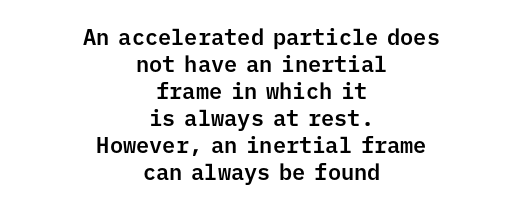
{"italic": "no", "underline": "no", "align": "center", "line_spacing_ratio": 1.23, "letter_spacing": "normal", "letter_spacing_em": 0.0, "glyph_px": 22}
